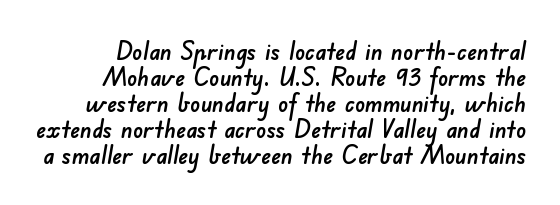
{"underline": "no", "line_spacing": "tight", "line_spacing_ratio": 1.04, "letter_spacing": "normal", "letter_spacing_em": 0.0, "glyph_px": 25}
